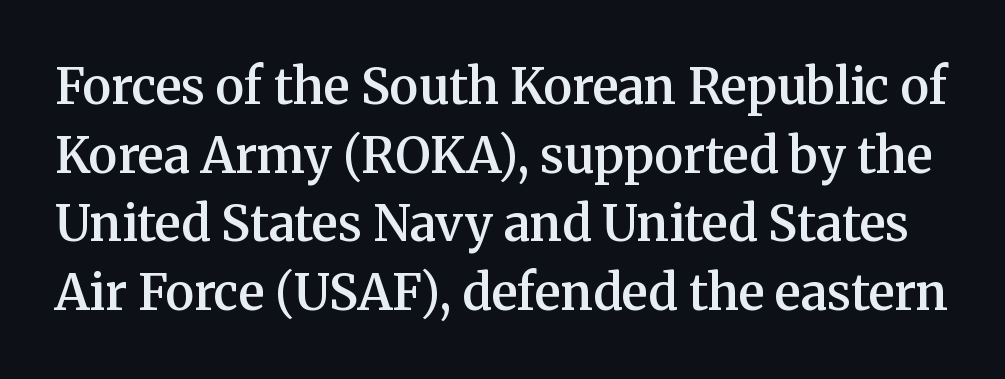
The image shows 49 px semibold serif type, upright; set normal line spacing (1.4x), normal letter spacing, not underlined; medium stroke contrast and a medium x-height.
